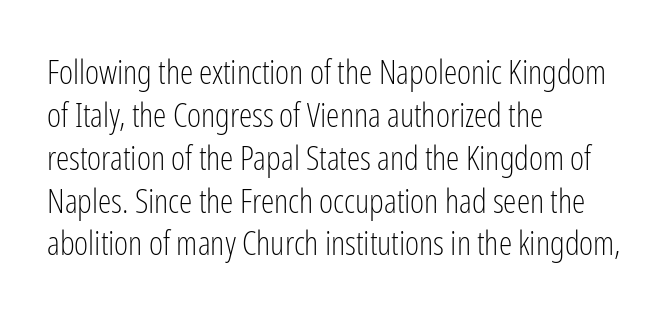
Q: Is the text bold? A: No.
Q: Is the text italic (slanted)? A: No, it is upright.
Q: Is the typeface a serif or a sans-serif typeface? A: Sans-serif.
Q: Is the text underlined? A: No.
Q: How is the paragraph aligned? A: Left-aligned.
Q: Is the spacing between letters normal or unusually wide? A: Normal.
Q: Is the spacing between lines tight, normal or loose? A: Normal.
Q: Width (condensed, normal, or wide)? A: Condensed.
Q: Stroke contrast? A: Low.
Q: x-height? A: Medium.
Q: Monospaced? A: No.
